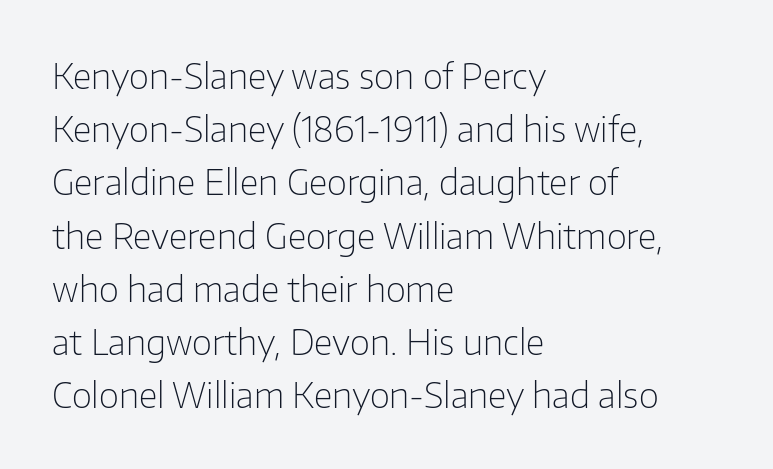
The baseline area is clear. Students, observe: this is what conventionally led text looks like. The rag falls on the right side of this text block. Note the varied advance widths — an 'i' is clearly narrower than an 'm'. The letters stand straight up with perfectly vertical stems.
